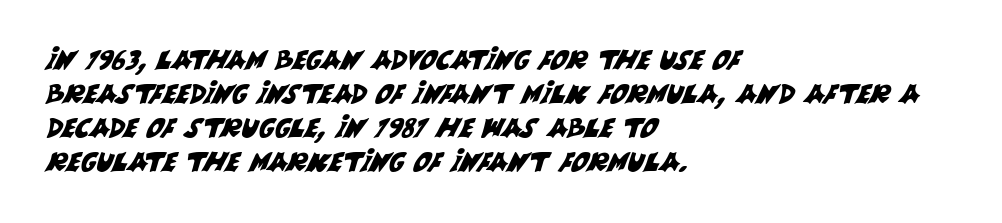
Q: Is the text underlined? A: No.
Q: How is the paragraph aligned? A: Left-aligned.
Q: Is the spacing between letters normal or unusually wide? A: Normal.
Q: Is the spacing between lines tight, normal or loose? A: Normal.
